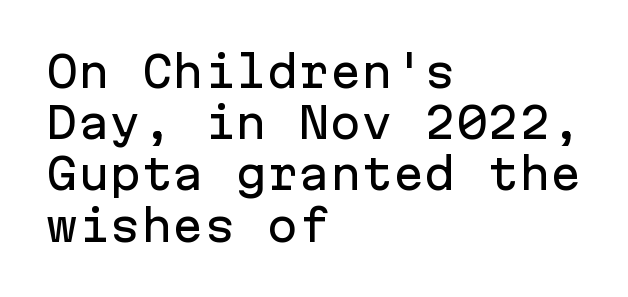
The image shows 42 px sans-serif type, upright, monospaced; set left-aligned, line spacing 1.22x, normal letter spacing, not underlined; low stroke contrast and a medium x-height.
